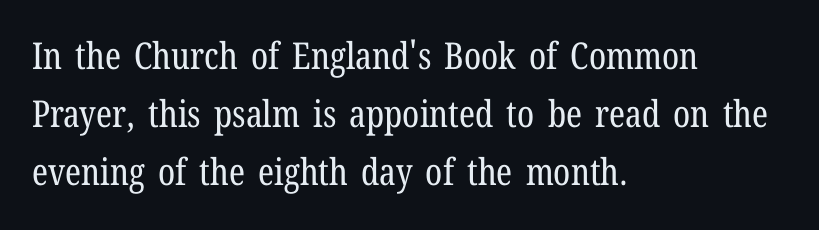
{"serif": "yes", "italic": "no", "bold": "no", "weight": "regular", "width": "condensed", "stroke_contrast": "low", "x_height": "medium", "monospaced": "no", "underline": "no", "align": "left", "line_spacing": "normal", "line_spacing_ratio": 1.57, "letter_spacing": "normal", "letter_spacing_em": 0.0, "glyph_px": 37}
